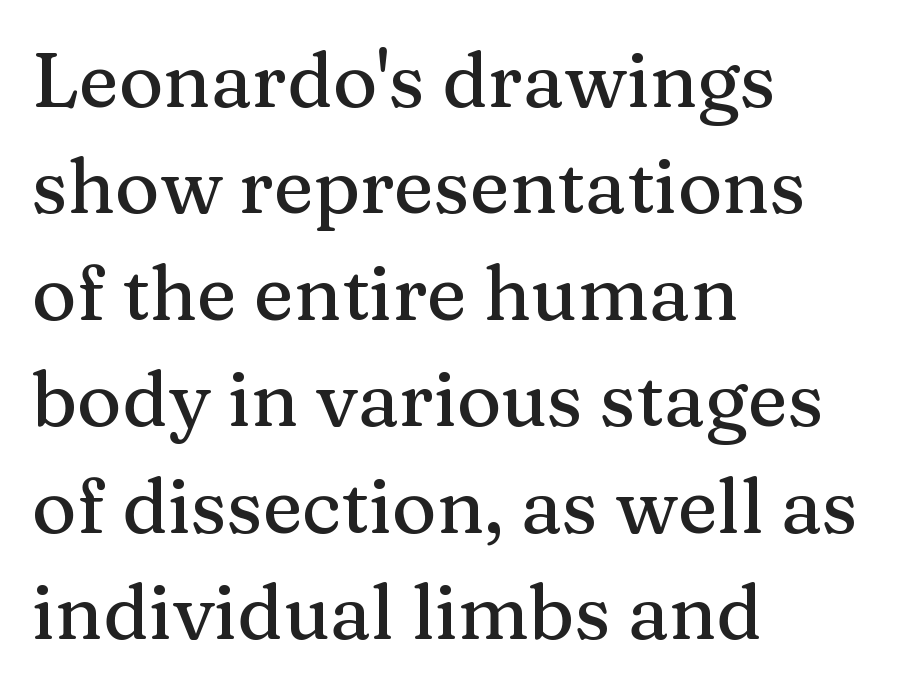
The image shows 76 px serif type, upright; set left-aligned, normal line spacing (1.4x), normal letter spacing, not underlined; medium stroke contrast and a medium x-height.
